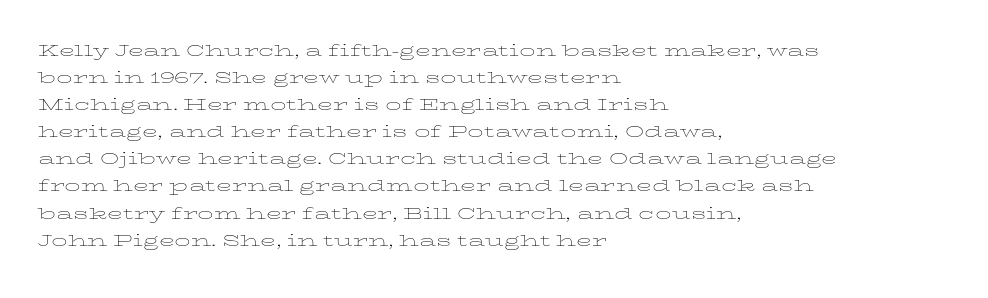
{"italic": "no", "bold": "no", "underline": "no", "align": "left", "line_spacing": "normal", "line_spacing_ratio": 1.29, "letter_spacing": "normal", "letter_spacing_em": 0.0, "glyph_px": 21}
